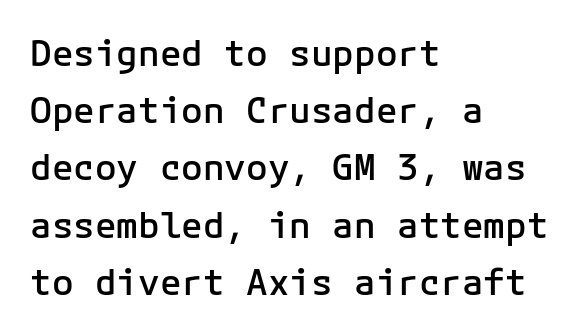
Moderately thickened strokes mark this as semibold type. Standard letterfit; no display-style spreading of the glyphs. Is the block centered? No — it sits flush against the left margin. You can tell from the bare stems that sans-serif type was used. In terms of posture, this sample is upright.
